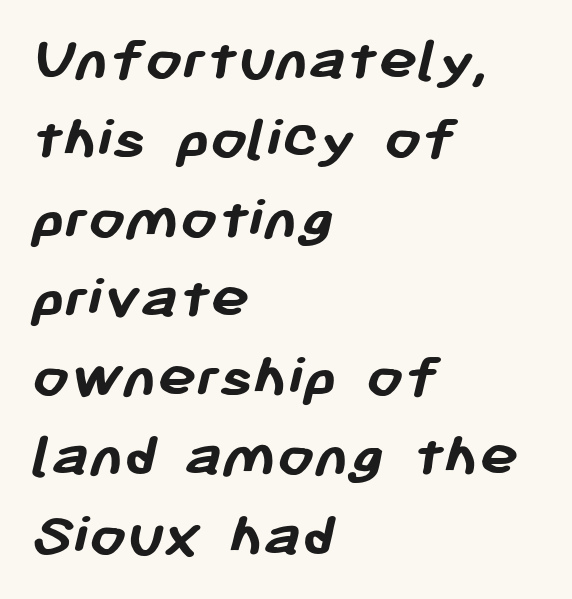
The image shows 65 px semibold sans-serif type; set left-aligned, line spacing 1.22x, normal letter spacing, not underlined; low stroke contrast and a medium x-height.
